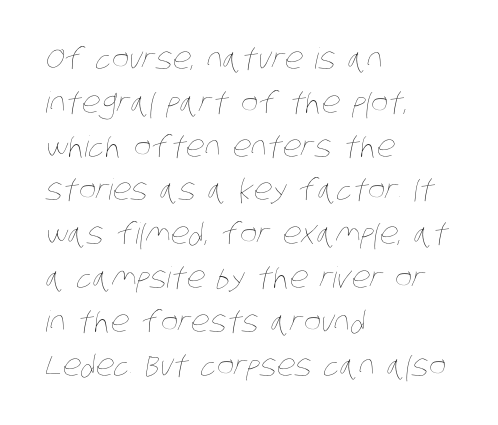
Alignment: flush left. The letters advance in unequal steps, a hallmark of proportional type. Tracking here is standard; glyphs follow each other at the usual distance. Regarding leading, the lines here are spaced in the standard way.
